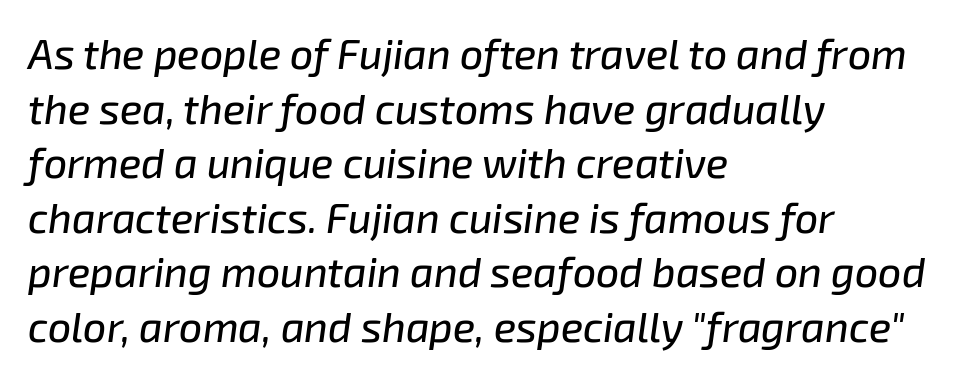
The image shows 41 px text type, italic (leaning right); set left-aligned, normal line spacing (1.33x), normal letter spacing, not underlined; low stroke contrast and a medium x-height.
